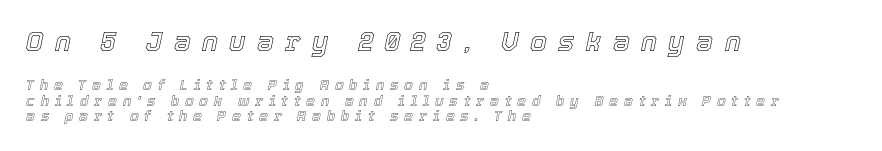
Q: Is the text italic (slanted)? A: Yes, it leans right by about 12 degrees.
Q: Is the text underlined? A: No.
Q: How is the paragraph aligned? A: Left-aligned.
Q: Is the spacing between letters normal or unusually wide? A: Unusually wide.
Q: Is the spacing between lines tight, normal or loose? A: Tight.
Q: Which block of text is set in a larger size, the first (top) or the second (bottom)? A: The first (top) one.
